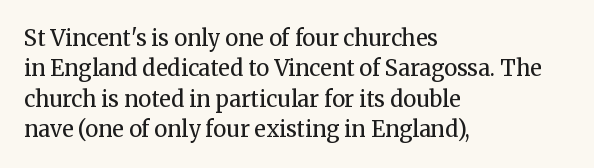
The image shows 22 px text type, upright; set left-aligned, normal line spacing (1.38x), normal letter spacing, not underlined.
